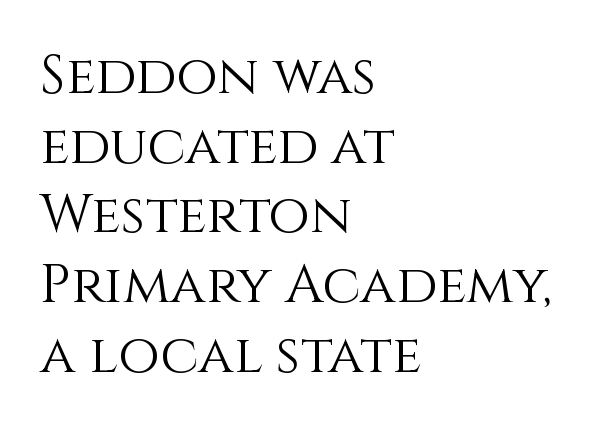
Q: Is the text bold? A: No.
Q: Is the text italic (slanted)? A: No, it is upright.
Q: Is the text underlined? A: No.
Q: How is the paragraph aligned? A: Left-aligned.
Q: Is the spacing between letters normal or unusually wide? A: Normal.
Q: Is the spacing between lines tight, normal or loose? A: Normal.
Q: Width (condensed, normal, or wide)? A: Normal.
Q: Stroke contrast? A: Medium.
Q: x-height? A: Large.
Q: Monospaced? A: No.
